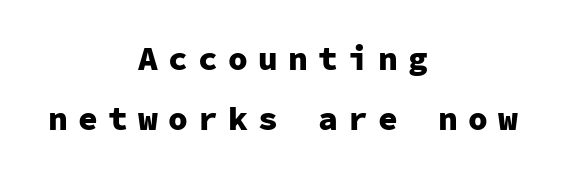
Is the block centered? Yes — each line is placed symmetrically about the middle. Is the letter spacing exaggerated? Yes — the characters are pushed far apart. Is there any slant? The stems are plumb. Think of a typewriter: that constant character pitch is what you see here. The glyphs in this specimen are sans serif. Compared with an ordinary text face, these strokes are far heavier — a full bold.
